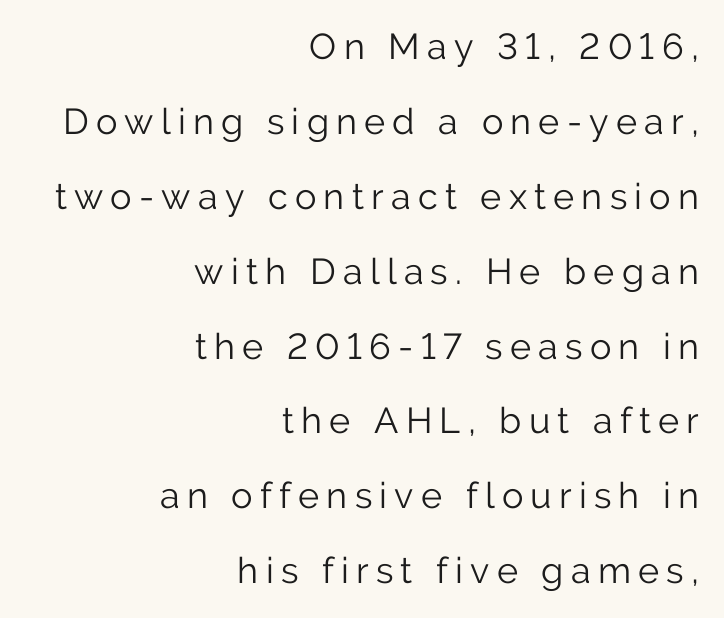
Weight: in the light-to-regular range. Descender tails drop into unmarked territory. Horizontal alignment here is rightward, an uncommon choice for prose. In terms of posture, this sample is upright. Examine the stroke ends and you'll find no serifs.
